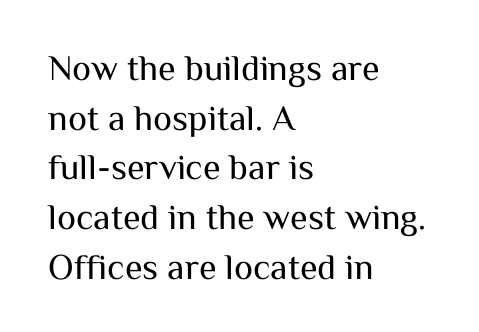
Just letters on the line, the space beneath them empty. You can tell from the bare stems that sans-serif type was used. Standard letterfit; no display-style spreading of the glyphs. Upright lettering throughout. Left-aligned paragraph, ragged on the right. Unbolded letterforms with no extra heft.
